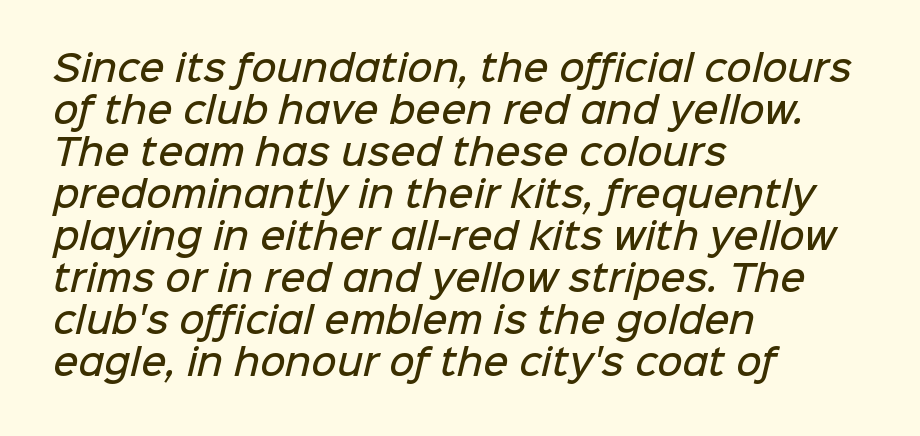
{"serif": "no", "bold": "semi", "weight": "semibold", "width": "normal", "stroke_contrast": "low", "x_height": "medium", "monospaced": "no", "underline": "no", "align": "left", "line_spacing_ratio": 1.2, "letter_spacing": "normal", "letter_spacing_em": 0.0, "glyph_px": 35}
